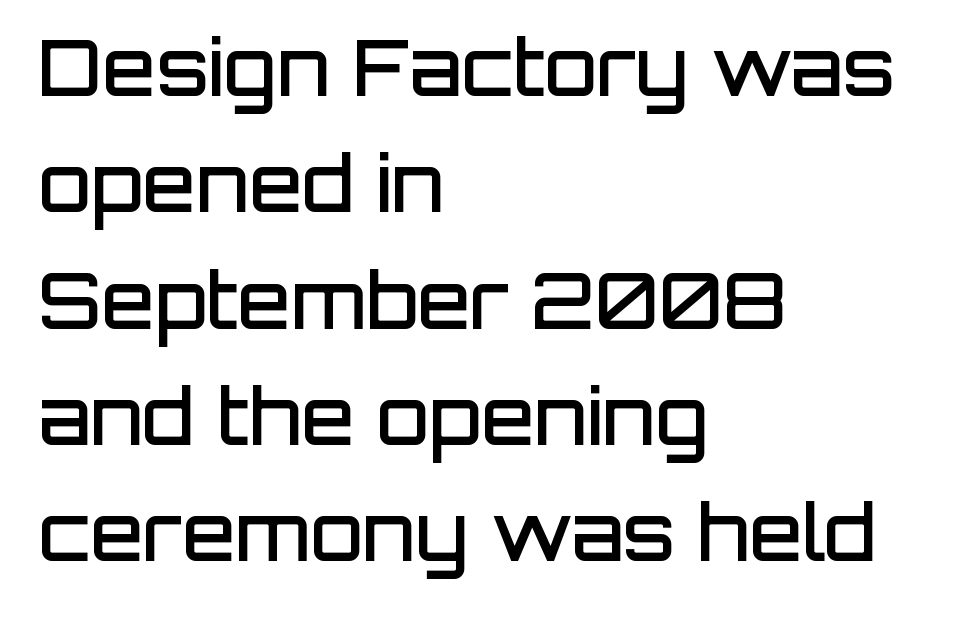
Q: Is the text bold? A: Semi-bold.
Q: Is the text italic (slanted)? A: No, it is upright.
Q: Is the typeface a serif or a sans-serif typeface? A: Sans-serif.
Q: Is the text underlined? A: No.
Q: How is the paragraph aligned? A: Left-aligned.
Q: Is the spacing between letters normal or unusually wide? A: Normal.
Q: Is the spacing between lines tight, normal or loose? A: Normal.
Q: Width (condensed, normal, or wide)? A: Normal.
Q: Stroke contrast? A: Low.
Q: x-height? A: Large.
Q: Monospaced? A: No.
